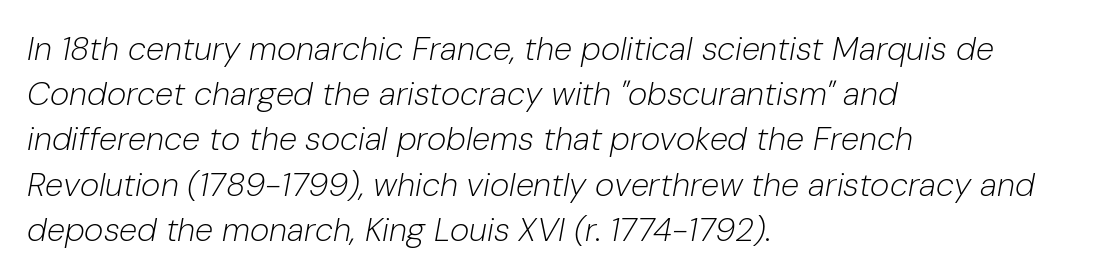
Q: Is the text bold? A: No.
Q: Is the text italic (slanted)? A: Yes, it leans right by about 10 degrees.
Q: Is the text underlined? A: No.
Q: How is the paragraph aligned? A: Left-aligned.
Q: Is the spacing between letters normal or unusually wide? A: Normal.
Q: Is the spacing between lines tight, normal or loose? A: Normal.
Q: Width (condensed, normal, or wide)? A: Normal.
Q: Stroke contrast? A: Low.
Q: x-height? A: Medium.
Q: Monospaced? A: No.
